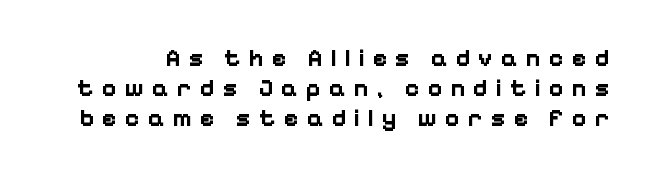
The image shows 25 px bold type, upright; set line spacing 1.21x, unusually wide letter spacing (+0.31 em), not underlined.
